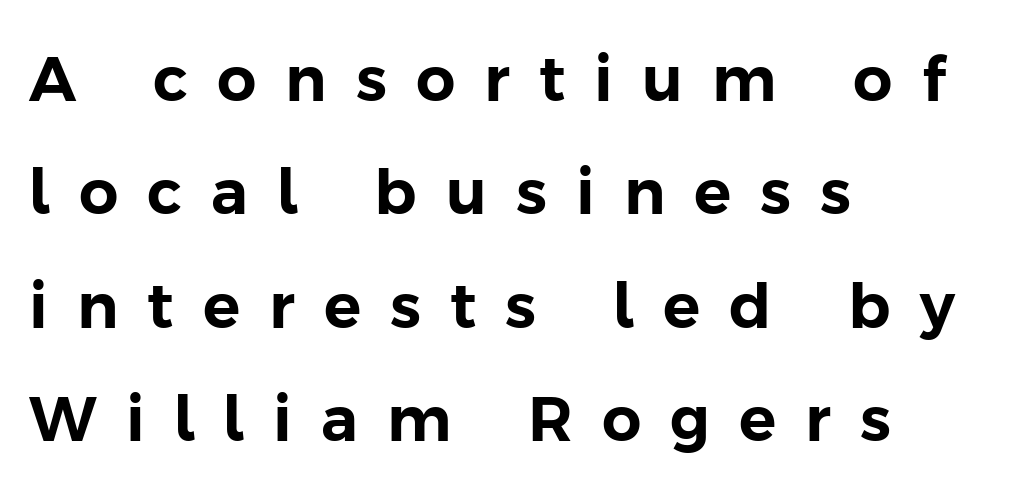
The image shows 62 px sans-serif type, upright; set left-aligned, line spacing 1.83x, unusually wide letter spacing (+0.47 em), not underlined; low stroke contrast and a medium x-height.
